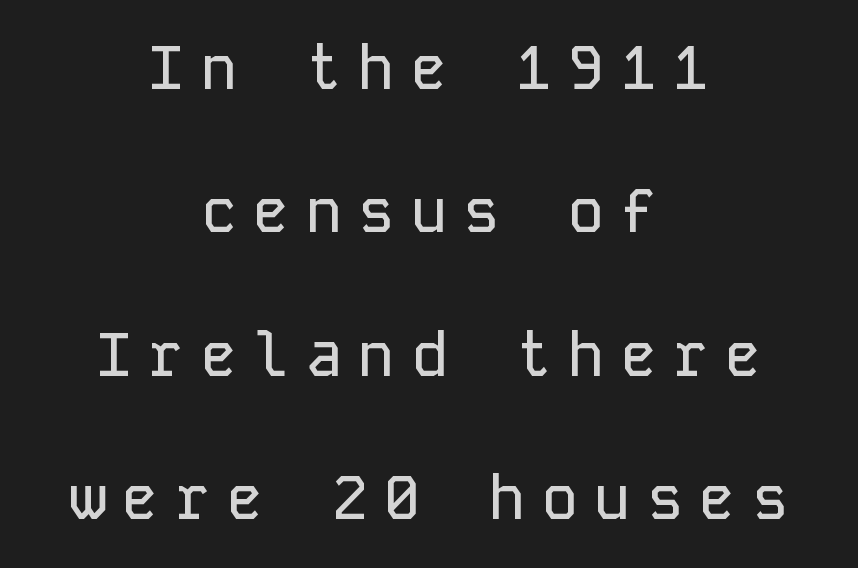
The image shows 61 px sans-serif type, upright, monospaced; set centered, loose line spacing (2.35x), unusually wide letter spacing (+0.26 em), not underlined; low stroke contrast and a medium x-height.
